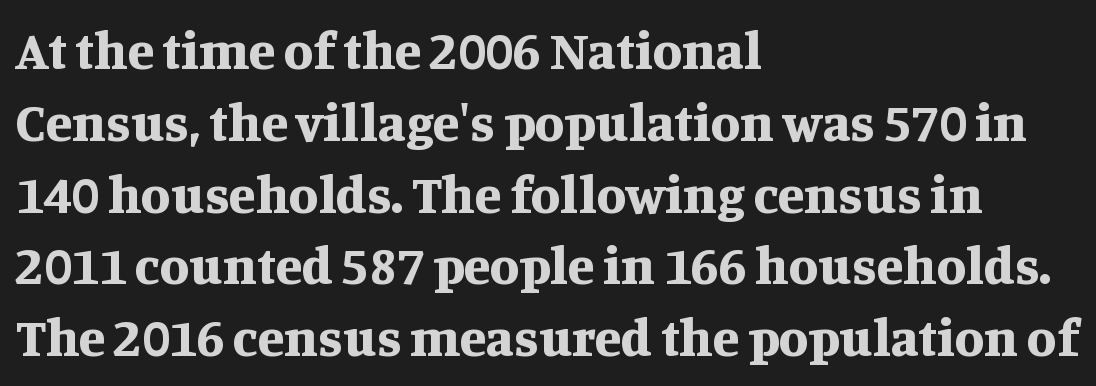
These lines are rendered in a variable-pitch font. The baseline area is clear. A student would call this left alignment; a typographer would say flush left, rag right. These lines are composed in type with serifs.
